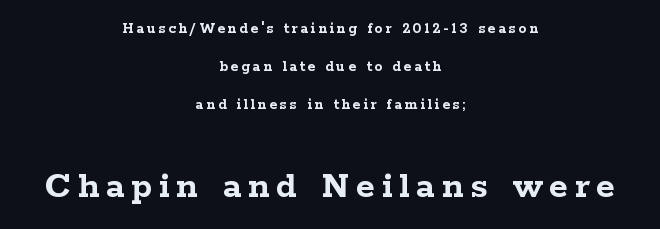
A typesetter would call this proportional, since set widths differ per character. Rows of type keep a wide berth in the vertical direction. Weight check: bold — yes, fully. Of the two passages, the one underneath uses the larger point size.
